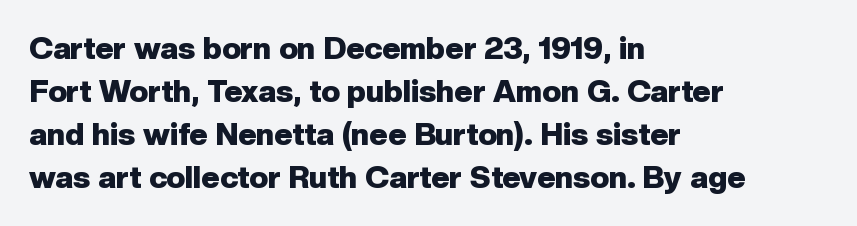
{"serif": "no", "italic": "no", "bold": "yes", "weight": "heavy", "width": "normal", "stroke_contrast": "low", "x_height": "medium", "monospaced": "no", "underline": "no", "align": "left", "line_spacing": "normal", "line_spacing_ratio": 1.39, "letter_spacing": "normal", "letter_spacing_em": 0.0, "glyph_px": 31}
